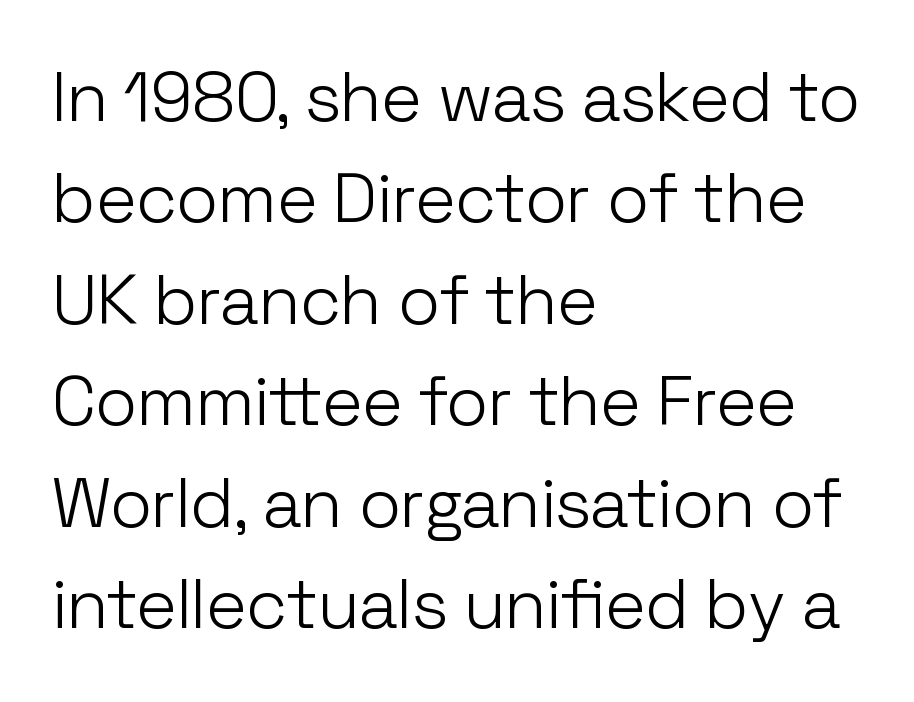
The image shows 70 px light sans-serif type, upright; set left-aligned, normal line spacing (1.45x), normal letter spacing, not underlined; low stroke contrast and a medium x-height.
